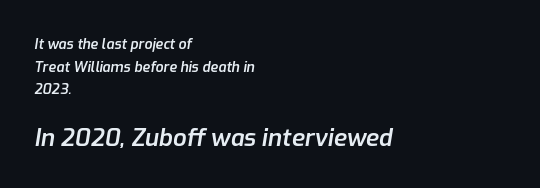
The image shows 24 px text type, italic (leaning right); set left-aligned, normal line spacing (1.61x), normal letter spacing, not underlined; the second (bottom) block is 1.71x larger.
